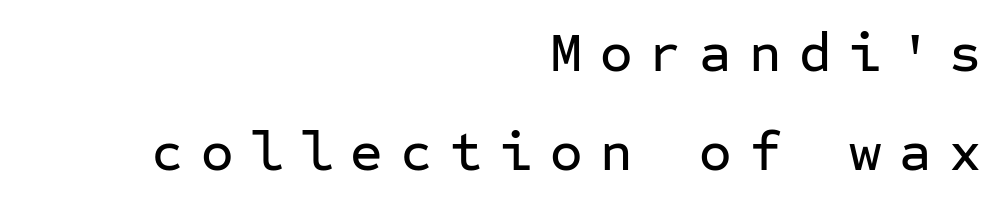
Font category for this specimen: sans-serif. Casual observation: everything's shoved over to the right. These lines are rendered in a fixed-pitch font. The letters stand upright; this is a roman face. These lines have a slow, spaced-out rhythm from letter to letter. The baseline area is clear.
